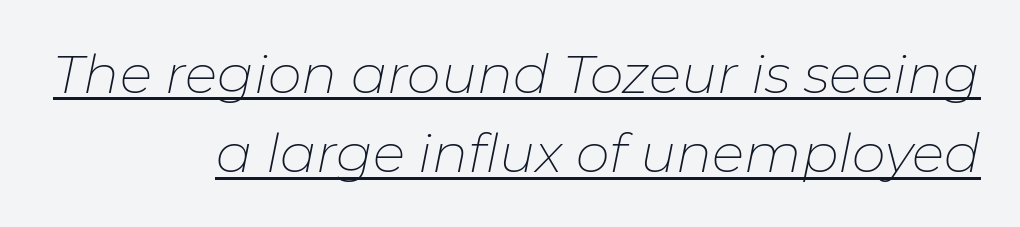
The image shows 54 px thin type, italic (leaning right); set right-aligned, normal line spacing (1.47x), normal letter spacing, underlined; low stroke contrast and a medium x-height.
